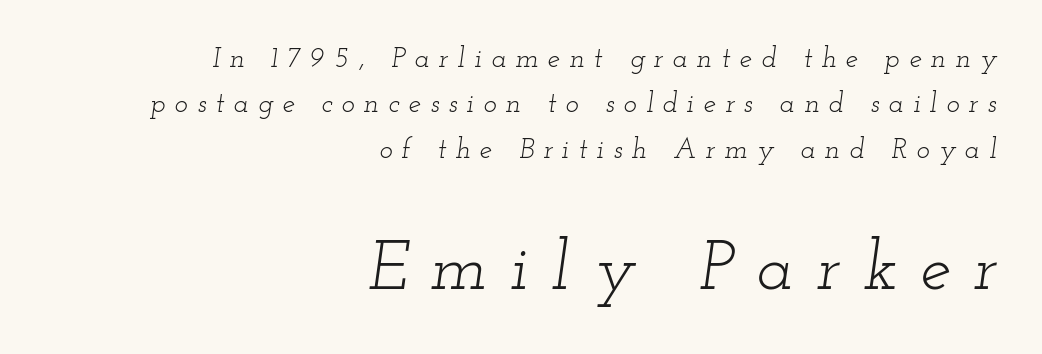
Between these two stacked blocks, the lower one wins on size. There's an unmistakable incline to the writing here. Spacing verdict: proportional, widths tailored to each character. The space beneath each line is pristine and unruled. Spacing between characters has been opened up far beyond the box default. This block has exactly the height ordinary leading produces.
